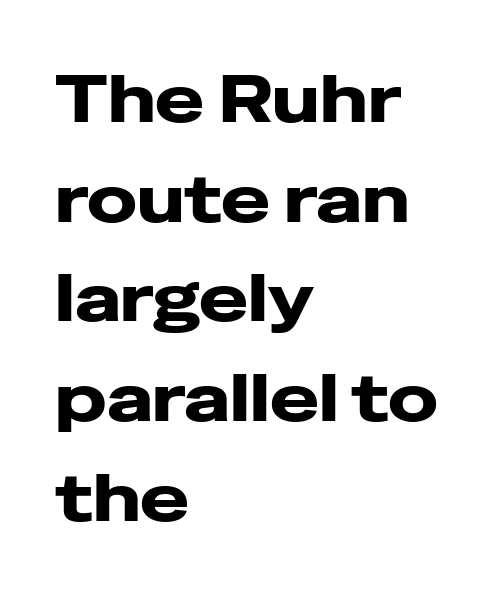
{"serif": "no", "italic": "no", "bold": "yes", "weight": "heavy", "width": "wide", "stroke_contrast": "low", "x_height": "medium", "monospaced": "no", "underline": "no", "align": "left", "line_spacing": "normal", "line_spacing_ratio": 1.51, "letter_spacing": "normal", "letter_spacing_em": 0.0, "glyph_px": 66}
